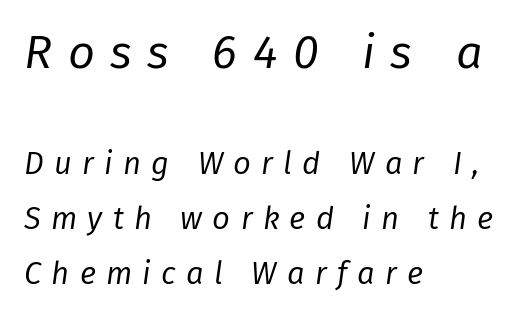
The image shows 47 px regular-weight type, italic (leaning right); set left-aligned, line spacing 1.77x, unusually wide letter spacing (+0.33 em), not underlined; the first (top) block is 1.52x larger; low stroke contrast and a medium x-height.
